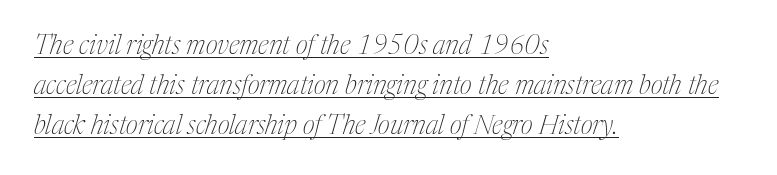
Q: Is the text bold? A: No.
Q: Is the text italic (slanted)? A: Yes, it leans right by about 17 degrees.
Q: Is the text underlined? A: Yes.
Q: How is the paragraph aligned? A: Left-aligned.
Q: Is the spacing between letters normal or unusually wide? A: Normal.
Q: Is the spacing between lines tight, normal or loose? A: Normal.
